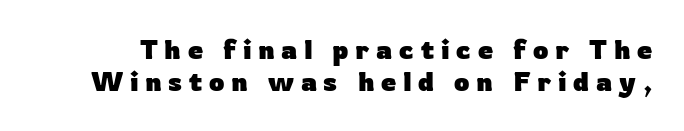
The image shows 27 px bold type, upright; set line spacing 1.19x, unusually wide letter spacing (+0.25 em), not underlined.
